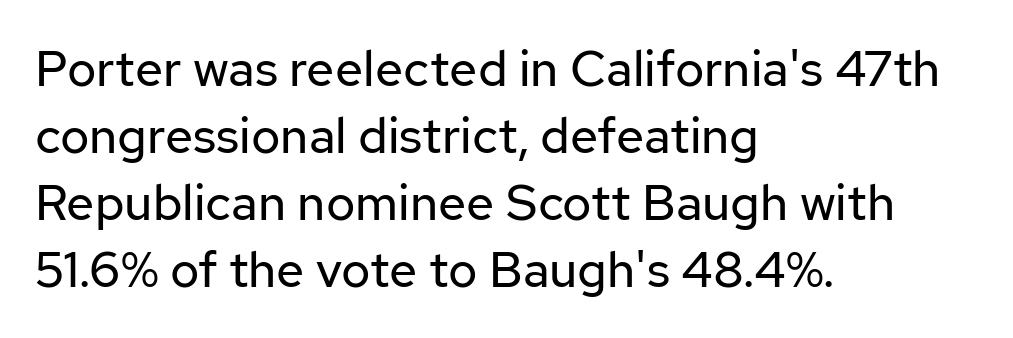
Q: Is the text bold? A: No.
Q: Is the text italic (slanted)? A: No, it is upright.
Q: Is the typeface a serif or a sans-serif typeface? A: Sans-serif.
Q: Is the text underlined? A: No.
Q: How is the paragraph aligned? A: Left-aligned.
Q: Is the spacing between letters normal or unusually wide? A: Normal.
Q: Is the spacing between lines tight, normal or loose? A: Normal.
Q: Width (condensed, normal, or wide)? A: Normal.
Q: Stroke contrast? A: Low.
Q: x-height? A: Medium.
Q: Monospaced? A: No.
